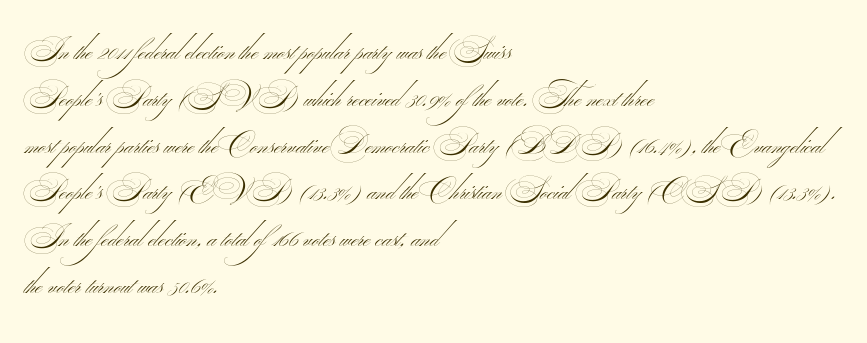
{"serif": "no", "bold": "no", "weight": "thin", "width": "wide", "stroke_contrast": "medium", "monospaced": "no", "underline": "no", "align": "left", "line_spacing": "normal", "line_spacing_ratio": 1.56, "letter_spacing": "normal", "letter_spacing_em": 0.0, "glyph_px": 30}
